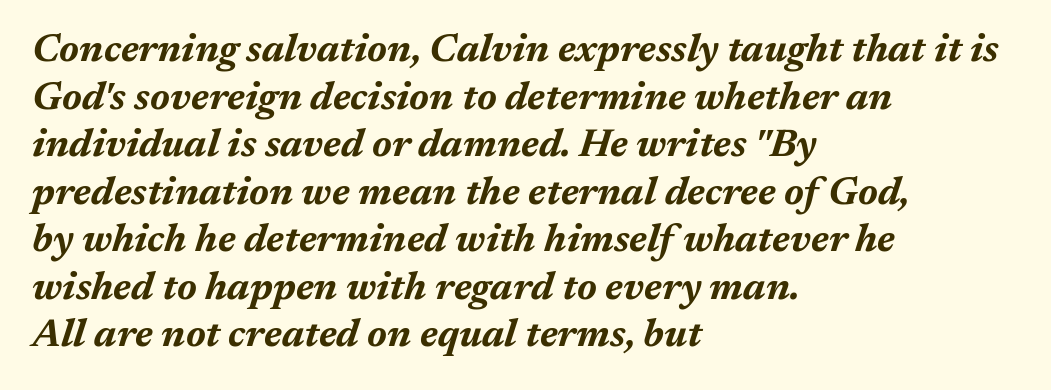
Q: Is the text bold? A: Yes.
Q: Is the text italic (slanted)? A: Yes, it leans right by about 17 degrees.
Q: Is the text underlined? A: No.
Q: How is the paragraph aligned? A: Left-aligned.
Q: Is the spacing between letters normal or unusually wide? A: Normal.
Q: Width (condensed, normal, or wide)? A: Normal.
Q: Stroke contrast? A: Medium.
Q: x-height? A: Medium.
Q: Monospaced? A: No.
